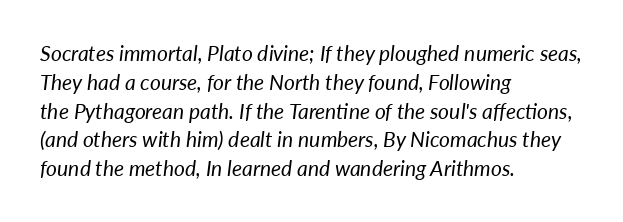
The typesetting does not lean heavy: it is not bold. Every row of glyphs begins at an identical x-position on the left. Beneath every word, the page is bare. Each word holds together tightly as a unit, with standard inter-letter gaps. The lines sit at an ordinary, default distance from one another.
